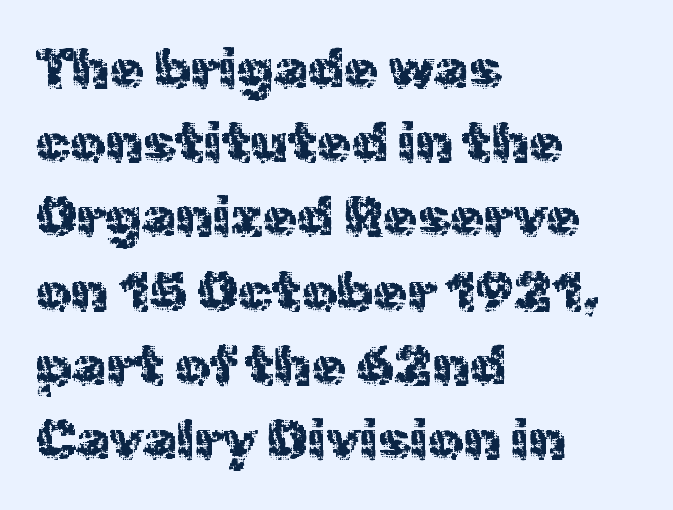
{"serif": "no", "italic": "no", "width": "normal", "x_height": "medium", "monospaced": "no", "underline": "no", "align": "left", "line_spacing": "normal", "line_spacing_ratio": 1.35, "letter_spacing": "normal", "letter_spacing_em": 0.0, "glyph_px": 55}
